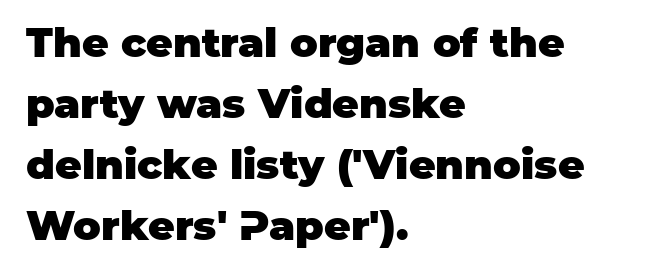
Leading matches the norm, producing a regular column. The text block is weighted toward the left margin, trailing off unevenly rightward. The sample has been set heavy, in full bold. This is the regular roman posture of the typeface.
